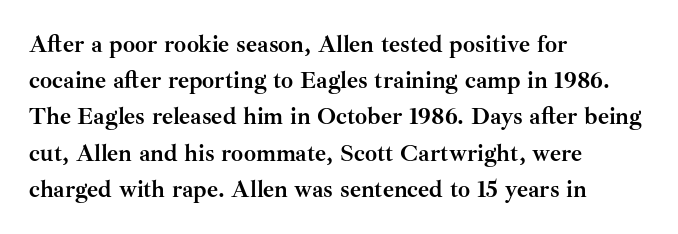
The image shows 24 px bold type, upright; set left-aligned, normal line spacing (1.51x), normal letter spacing, not underlined.
